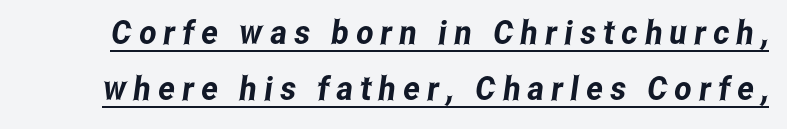
{"serif": "no", "width": "condensed", "stroke_contrast": "low", "x_height": "medium", "monospaced": "no", "underline": "yes", "line_spacing": "normal", "line_spacing_ratio": 1.7, "letter_spacing": "wide", "letter_spacing_em": 0.22, "glyph_px": 33}
